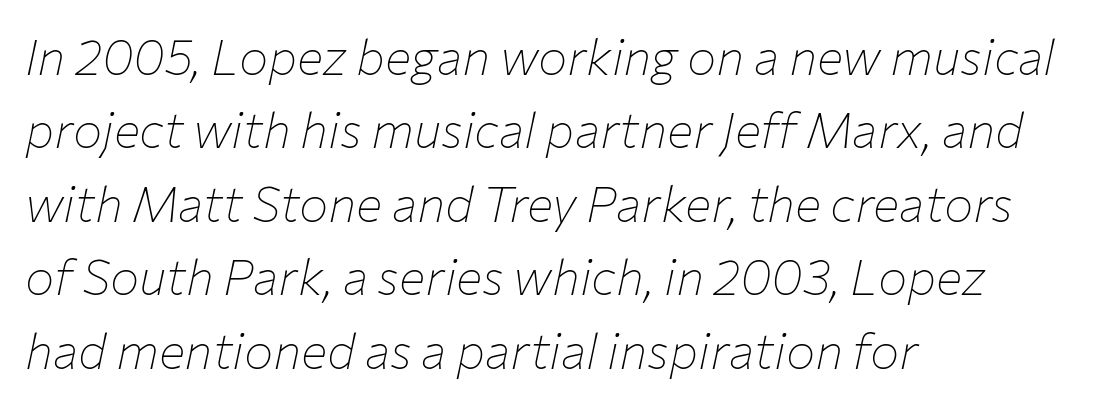
Q: Is the text bold? A: No.
Q: Is the text italic (slanted)? A: Yes, it leans right by about 12 degrees.
Q: Is the text underlined? A: No.
Q: How is the paragraph aligned? A: Left-aligned.
Q: Is the spacing between letters normal or unusually wide? A: Normal.
Q: Is the spacing between lines tight, normal or loose? A: Normal.
Q: Width (condensed, normal, or wide)? A: Normal.
Q: Stroke contrast? A: Low.
Q: x-height? A: Medium.
Q: Monospaced? A: No.
